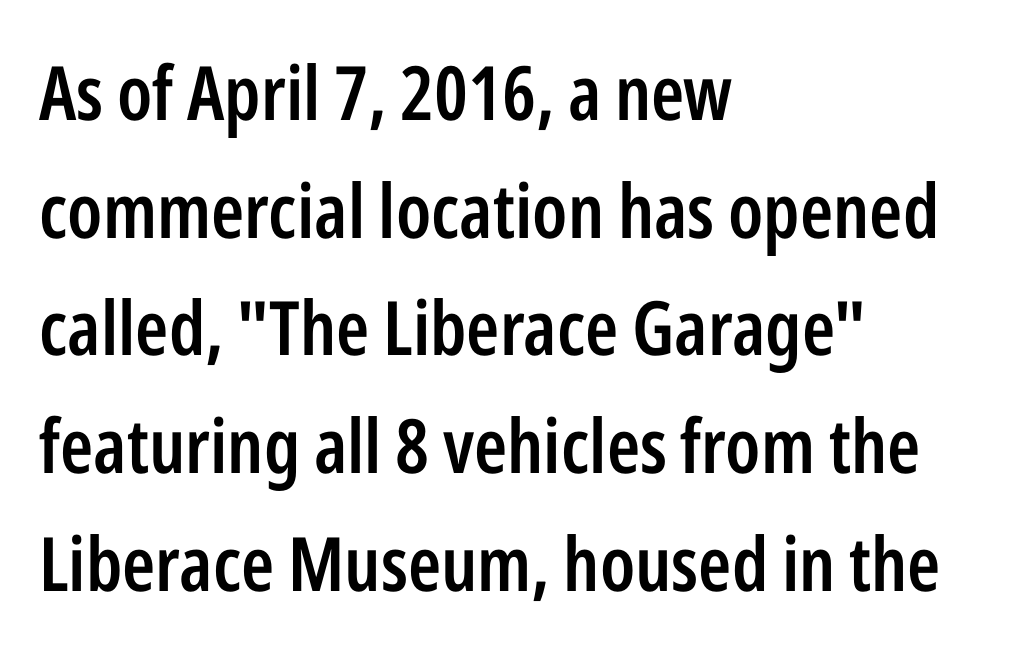
The image shows 75 px semibold, condensed sans-serif type, upright; set left-aligned, normal line spacing (1.57x), normal letter spacing, not underlined; low stroke contrast and a medium x-height.
